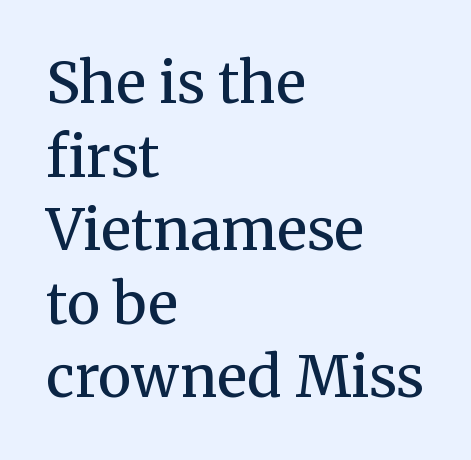
{"serif": "yes", "italic": "no", "bold": "no", "weight": "regular", "width": "normal", "stroke_contrast": "medium", "x_height": "medium", "monospaced": "no", "underline": "no", "align": "left", "line_spacing": "normal", "line_spacing_ratio": 1.29, "letter_spacing": "normal", "letter_spacing_em": 0.0, "glyph_px": 57}
